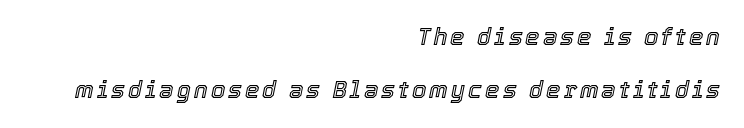
The image shows 23 px text type, italic (leaning right); set right-aligned, loose line spacing (2.31x), not underlined.
